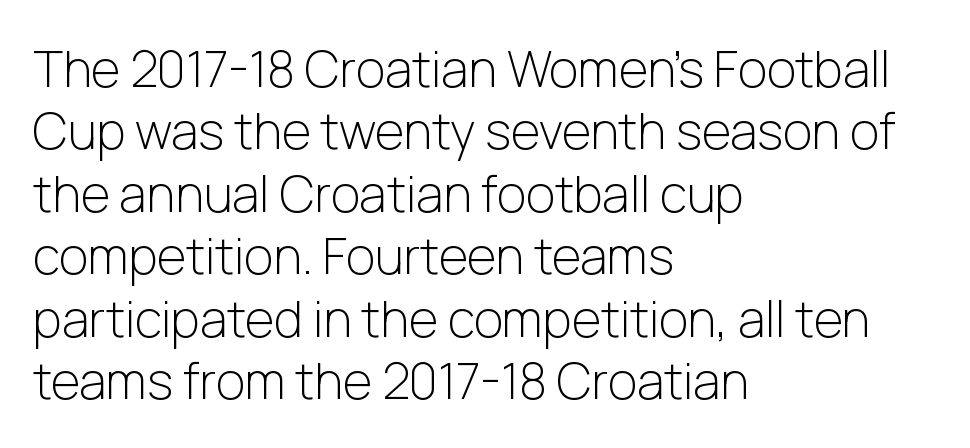
{"serif": "no", "italic": "no", "bold": "no", "weight": "light", "width": "normal", "stroke_contrast": "low", "x_height": "medium", "monospaced": "no", "underline": "no", "align": "left", "line_spacing": "normal", "line_spacing_ratio": 1.25, "letter_spacing": "normal", "letter_spacing_em": 0.0, "glyph_px": 50}
